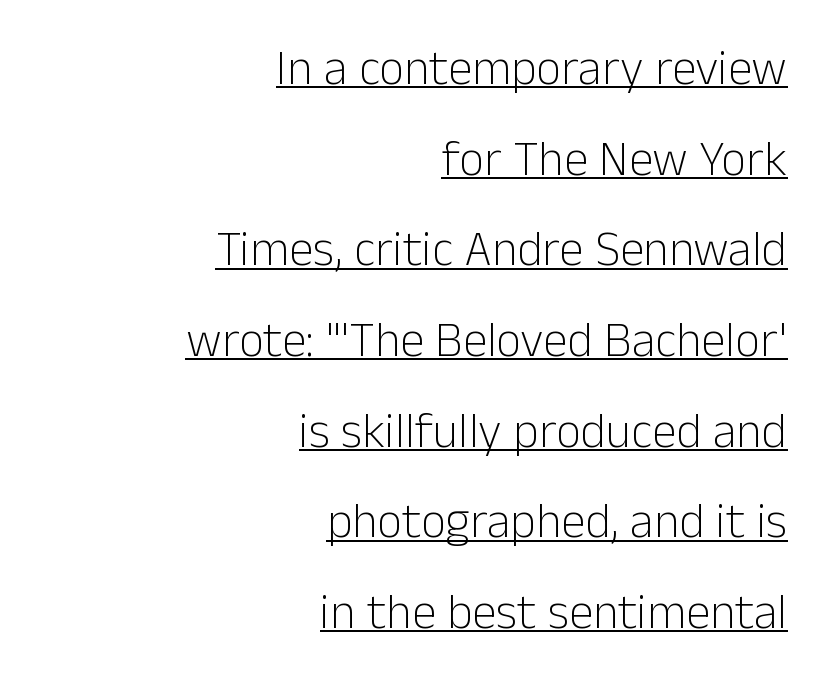
Does the lettering tilt? It doesn't — this is upright. Is this a heavy cut? Hardly; it is regular or lighter. No extra tracking has been applied to these lines. Horizontally, the lines are justified to the trailing edge only. Serifs: no, the terminals of the letterforms are clean.
